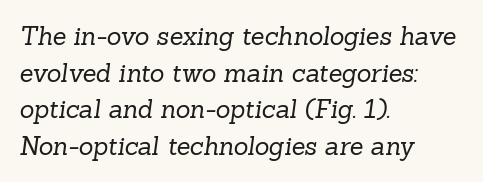
{"bold": "no", "underline": "no", "align": "left", "line_spacing": "normal", "line_spacing_ratio": 1.47, "letter_spacing": "normal", "letter_spacing_em": 0.0, "glyph_px": 25}
